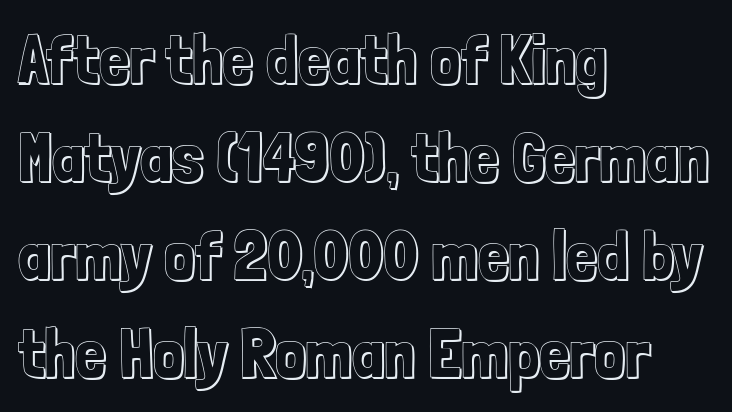
The image shows 68 px condensed type, upright; set left-aligned, normal line spacing (1.44x), normal letter spacing, not underlined; a medium x-height.
